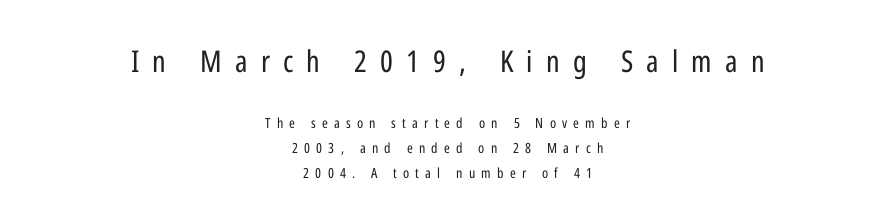
Unbolded letterforms with no extra heft. The line texture is sparse and dotted thanks to wide tracking. Letters rest on an invisible, unmarked baseline. The rag falls on both sides of this text block equally. The type sits square on the baseline with zero lean.
